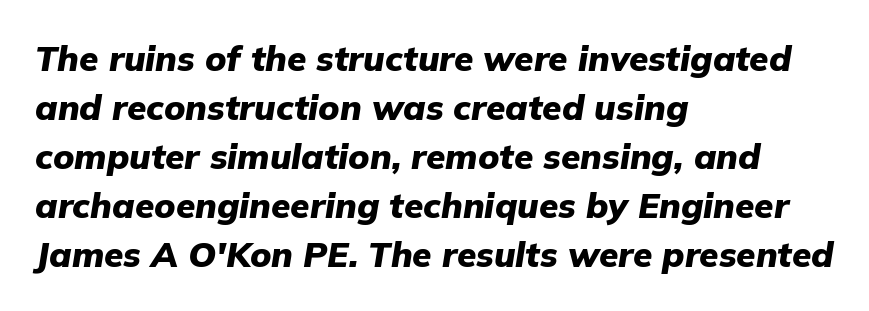
The vertical gap from one line to the next is medium. The letters are bold, with thick, heavy strokes. The foot of each line stays bare and open. The letters advance in unequal steps, a hallmark of proportional type. Notice how the passage keeps a crisp vertical edge on the left only.
